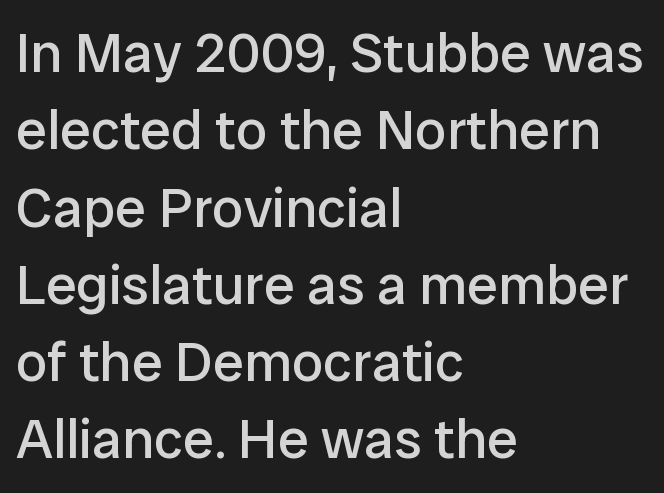
The image shows 56 px regular-weight sans-serif type, upright; set left-aligned, normal line spacing (1.38x), normal letter spacing, not underlined; low stroke contrast and a medium x-height.
